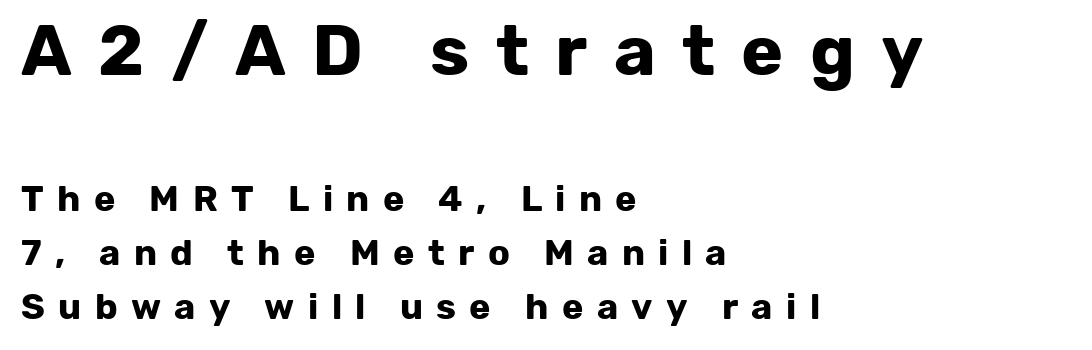
Heavy-handed strokes throughout: this text is bold. Glance below the letters and you will spot only blank space. The passage is arranged the way most books set body copy — flush left. In terms of letterspacing, this is a distinctly airy, spread setting. Is this a sans? Yes — the strokes have no serifs.
